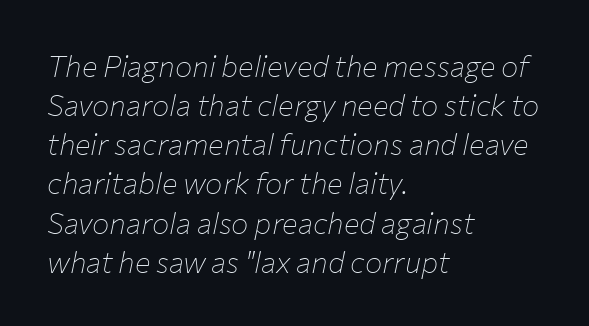
Clear beneath every line of the passage. The setting favours the left margin, as ordinary paragraphs usually do. The horizontal fit of the characters is conventional and even. The strokes are not fattened; the text isn't bold.
